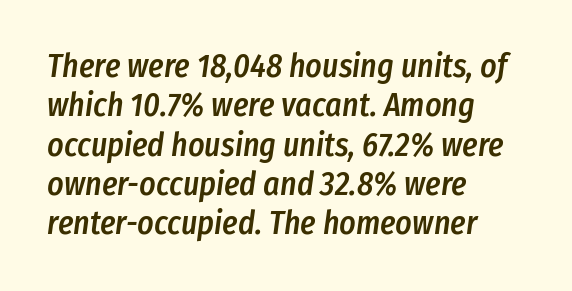
The image shows 32 px semibold, condensed type, italic (leaning right); set left-aligned, line spacing 1.23x, normal letter spacing, not underlined; low stroke contrast and a medium x-height.
